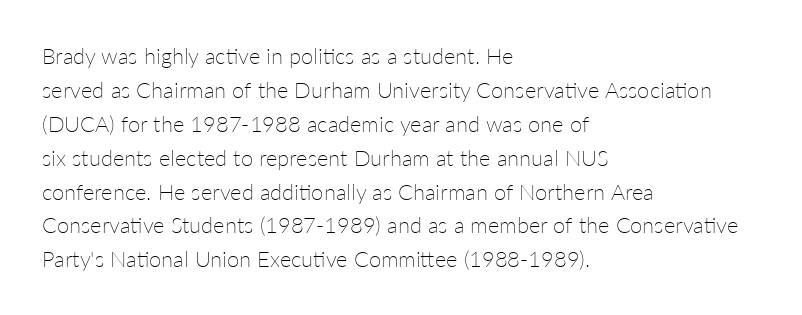
The image shows 22 px text type, upright; set left-aligned, normal line spacing (1.54x), normal letter spacing, not underlined.
